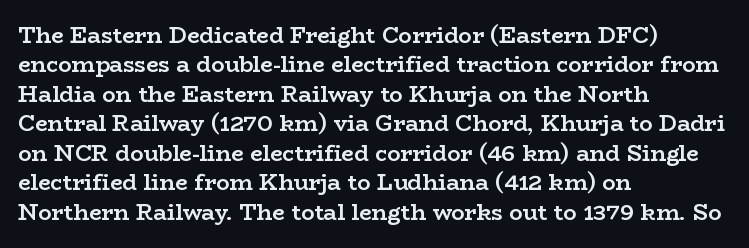
The image shows 22 px bold type, upright; set left-aligned, normal line spacing (1.34x), normal letter spacing, not underlined.
